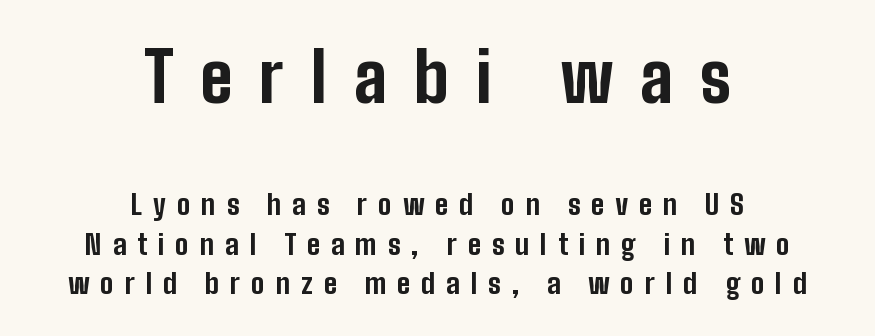
{"serif": "no", "italic": "no", "bold": "yes", "weight": "bold", "width": "condensed", "stroke_contrast": "low", "x_height": "medium", "monospaced": "no", "underline": "no", "align": "center", "line_spacing": "normal", "line_spacing_ratio": 1.41, "letter_spacing": "wide", "letter_spacing_em": 0.39, "larger_block": "first", "size_ratio": 2.46, "glyph_px": 69}
